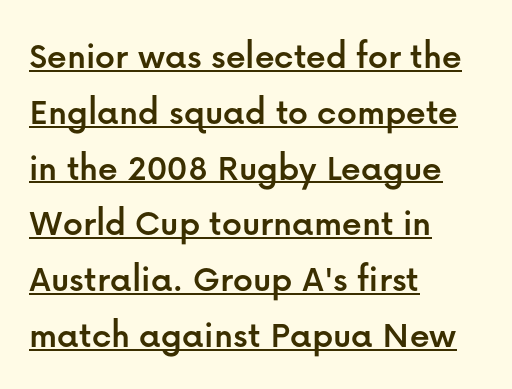
The lines sit at an ordinary, default distance from one another. Quick note: underline on. Font category for this specimen: sans-serif. Ordinary non-slanted type is in use.
